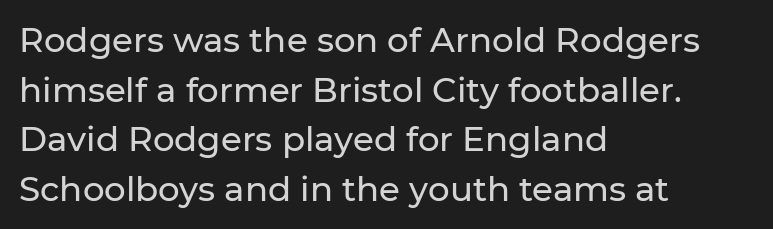
Q: Is the text italic (slanted)? A: No, it is upright.
Q: Is the typeface a serif or a sans-serif typeface? A: Sans-serif.
Q: Is the text underlined? A: No.
Q: How is the paragraph aligned? A: Left-aligned.
Q: Is the spacing between letters normal or unusually wide? A: Normal.
Q: Is the spacing between lines tight, normal or loose? A: Normal.
Q: Width (condensed, normal, or wide)? A: Normal.
Q: Stroke contrast? A: Low.
Q: x-height? A: Medium.
Q: Monospaced? A: No.
